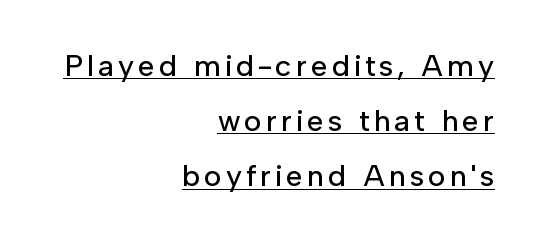
{"serif": "no", "italic": "no", "width": "normal", "stroke_contrast": "low", "x_height": "medium", "monospaced": "no", "underline": "yes", "align": "right", "line_spacing_ratio": 1.84, "glyph_px": 30}
